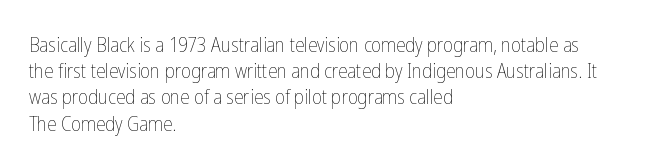
{"italic": "no", "bold": "no", "underline": "no", "align": "left", "line_spacing": "normal", "line_spacing_ratio": 1.25, "letter_spacing": "normal", "letter_spacing_em": 0.0, "glyph_px": 21}
